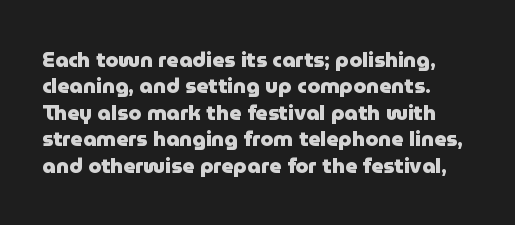
Q: Is the text bold? A: Yes.
Q: Is the text italic (slanted)? A: No, it is upright.
Q: Is the text underlined? A: No.
Q: Is the spacing between letters normal or unusually wide? A: Normal.
Q: Is the spacing between lines tight, normal or loose? A: Normal.
